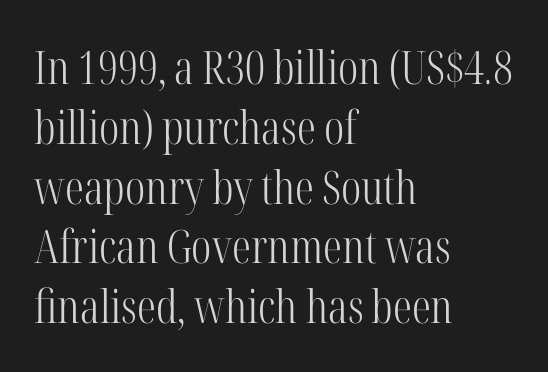
The image shows 46 px light, condensed serif type, upright; set left-aligned, normal line spacing (1.3x), normal letter spacing, not underlined; high stroke contrast and a medium x-height.
